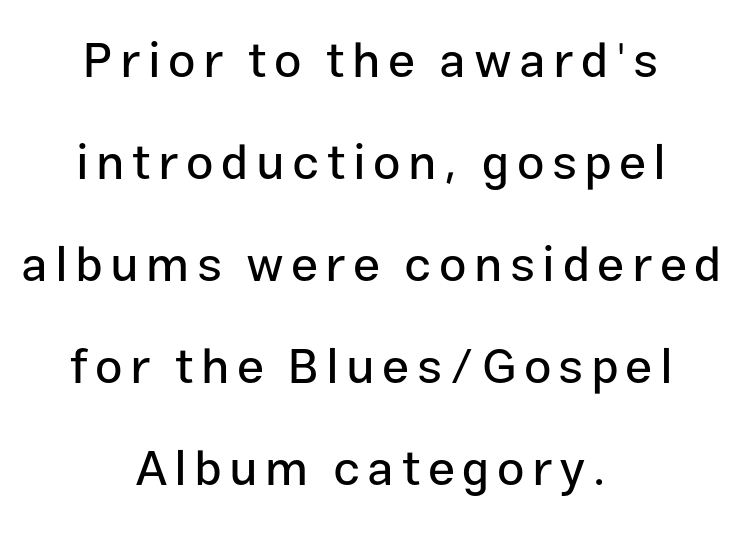
{"serif": "no", "italic": "no", "width": "normal", "stroke_contrast": "low", "x_height": "medium", "monospaced": "no", "underline": "no", "align": "center", "line_spacing": "loose", "line_spacing_ratio": 2.08, "glyph_px": 49}
